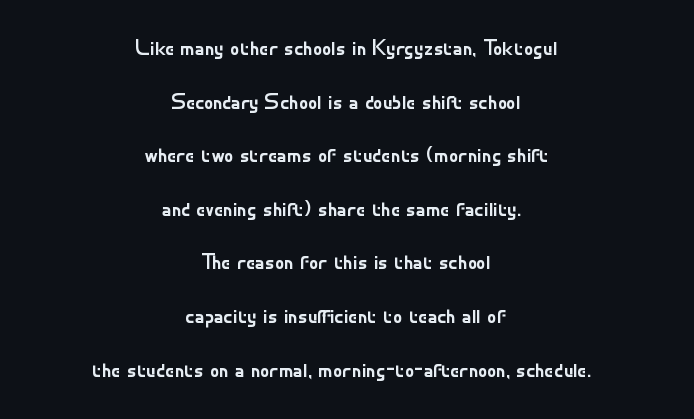
Q: Is the text bold? A: No.
Q: Is the text italic (slanted)? A: No, it is upright.
Q: Is the text underlined? A: No.
Q: How is the paragraph aligned? A: Centered.
Q: Is the spacing between letters normal or unusually wide? A: Normal.
Q: Is the spacing between lines tight, normal or loose? A: Loose.
